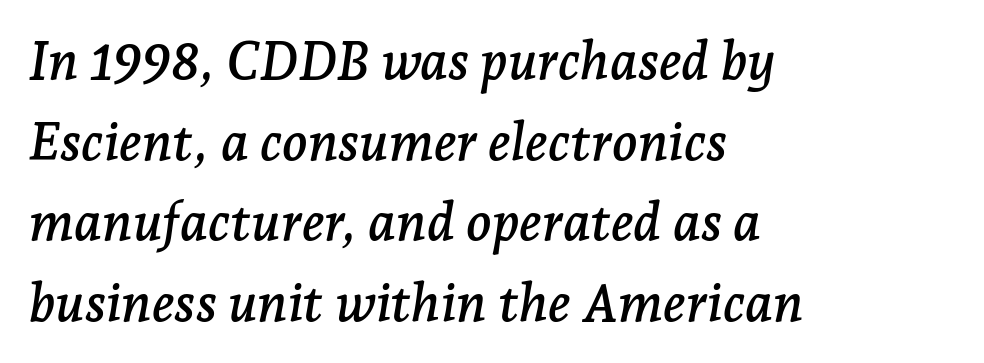
The image shows 53 px serif type, italic (leaning right); set left-aligned, normal line spacing (1.52x), normal letter spacing, not underlined; low stroke contrast and a medium x-height.
